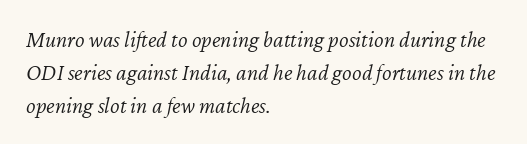
A clean baseline with only descenders dipping below it. Does the leading feel generous? No, just average. The passage shown leans; its letterforms are oblique. Casual observation: everything's shoved over to the left.
